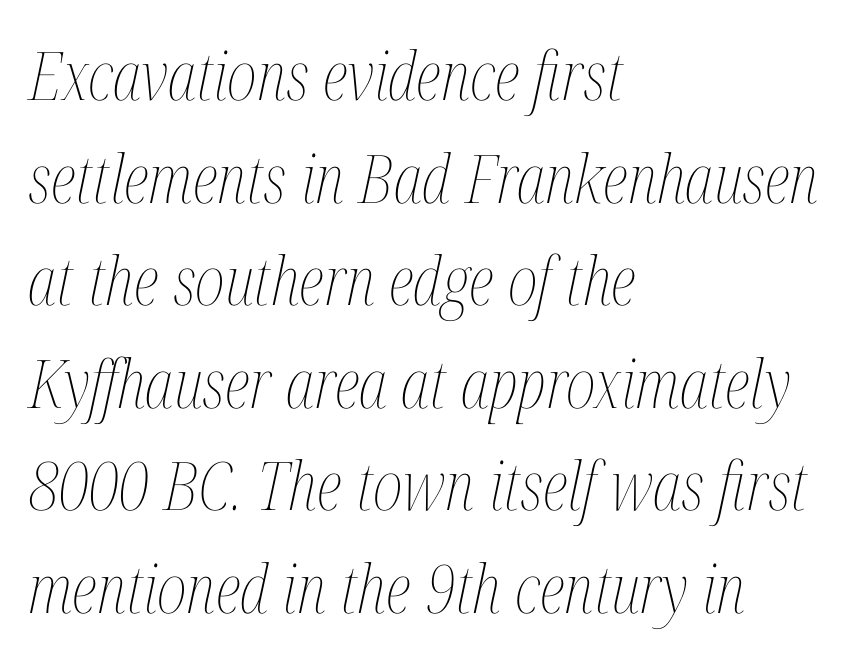
Q: Is the text bold? A: No.
Q: Is the text italic (slanted)? A: Yes, it leans right by about 12 degrees.
Q: Is the text underlined? A: No.
Q: How is the paragraph aligned? A: Left-aligned.
Q: Is the spacing between letters normal or unusually wide? A: Normal.
Q: Is the spacing between lines tight, normal or loose? A: Normal.
Q: Width (condensed, normal, or wide)? A: Condensed.
Q: Stroke contrast? A: Medium.
Q: x-height? A: Medium.
Q: Monospaced? A: No.
